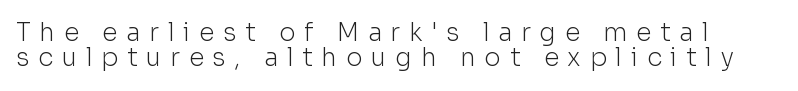
A typesetter would mark this as roman, not italic. Caption: expanded tracking, letters set apart. Unbolded letterforms with no extra heft. Tightly led — the rows are bunched.
